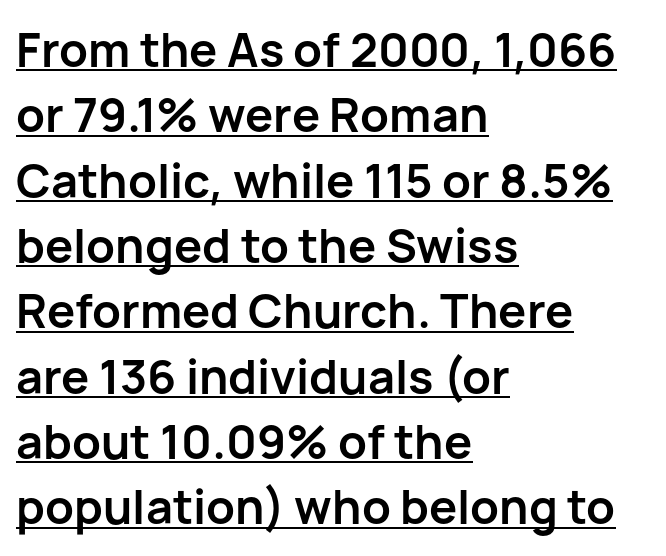
The image shows 47 px semibold sans-serif type, upright; set left-aligned, normal line spacing (1.39x), normal letter spacing, underlined; low stroke contrast and a medium x-height.
